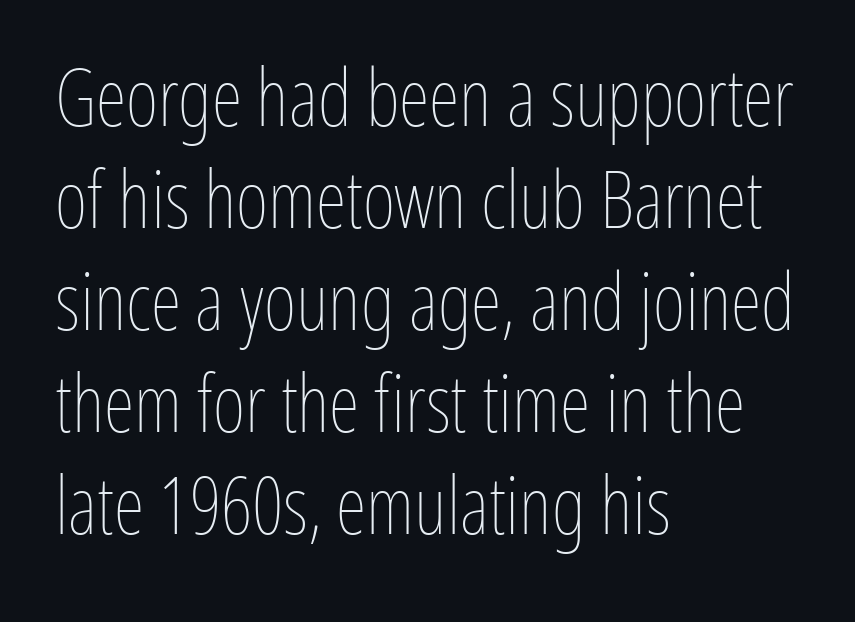
{"italic": "no", "bold": "no", "weight": "thin", "width": "condensed", "stroke_contrast": "low", "x_height": "medium", "monospaced": "no", "underline": "no", "align": "left", "line_spacing": "normal", "line_spacing_ratio": 1.29, "letter_spacing": "normal", "letter_spacing_em": 0.0, "glyph_px": 79}
